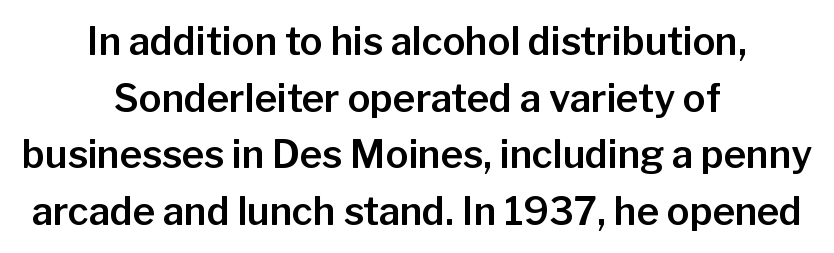
{"serif": "no", "italic": "no", "width": "normal", "stroke_contrast": "low", "x_height": "medium", "monospaced": "no", "underline": "no", "align": "center", "line_spacing": "normal", "line_spacing_ratio": 1.49, "letter_spacing": "normal", "letter_spacing_em": 0.0, "glyph_px": 38}
